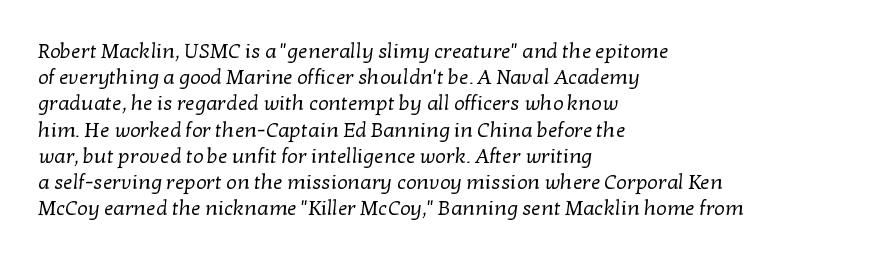
Q: Is the text bold? A: No.
Q: Is the text underlined? A: No.
Q: How is the paragraph aligned? A: Left-aligned.
Q: Is the spacing between letters normal or unusually wide? A: Normal.
Q: Is the spacing between lines tight, normal or loose? A: Normal.
